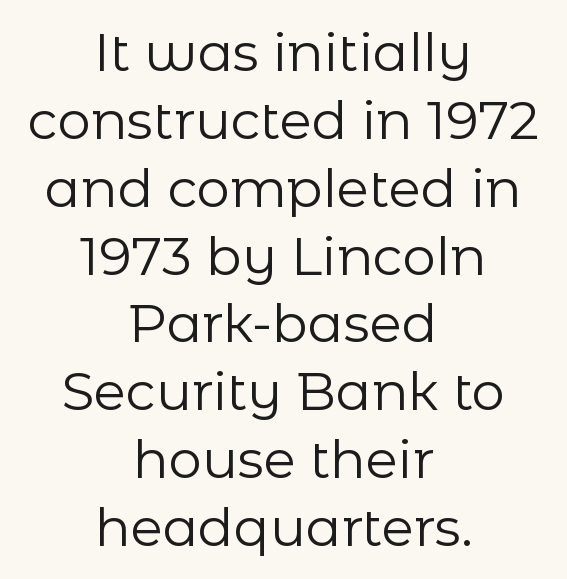
The image shows 53 px regular-weight sans-serif type, upright; set centered, normal line spacing (1.28x), normal letter spacing, not underlined; low stroke contrast and a medium x-height.
